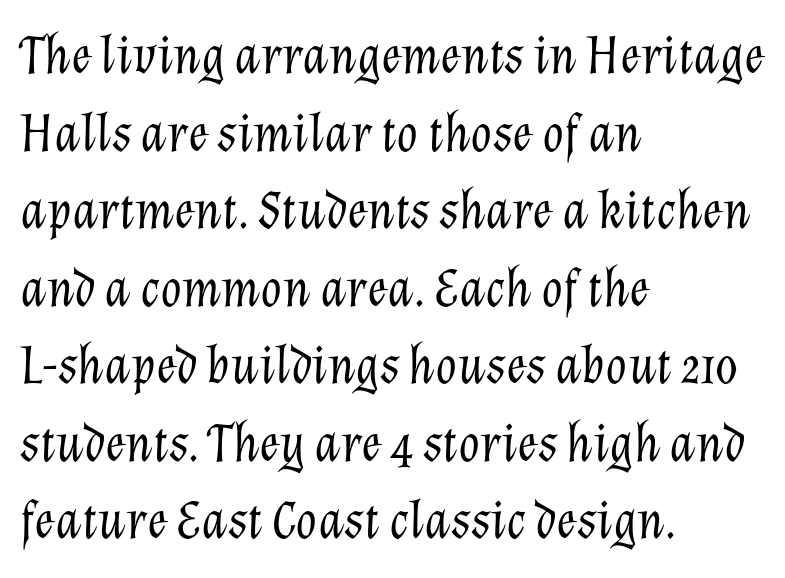
The face used here is proportionally spaced, like ordinary book or web type. Nothing unusual about the tracking: characters are spaced as the font intends. The typeface has the unassuming heft of standard copy or less. Emphasis-style slanted type is in use. The baseline area is clear. One-word summary of the alignment: left.
